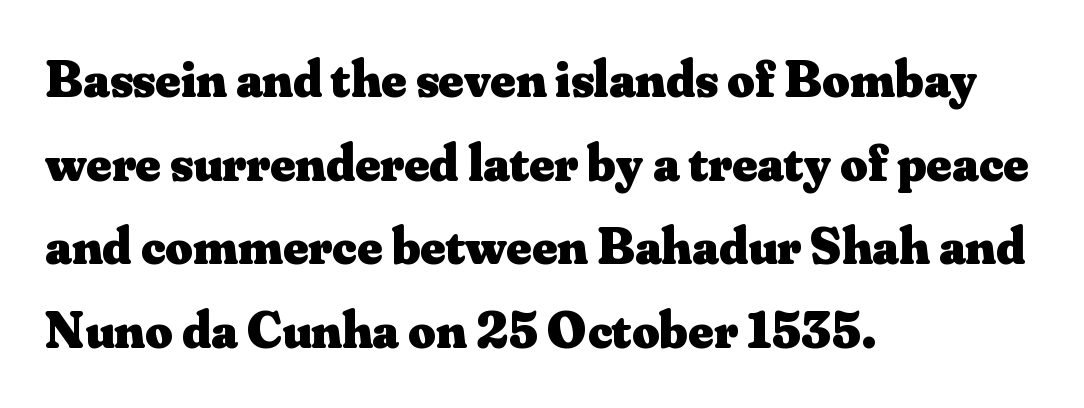
{"serif": "yes", "italic": "no", "bold": "yes", "weight": "heavy", "width": "normal", "stroke_contrast": "medium", "x_height": "small", "monospaced": "no", "underline": "no", "align": "left", "line_spacing": "normal", "line_spacing_ratio": 1.58, "letter_spacing": "normal", "letter_spacing_em": 0.0, "glyph_px": 53}
